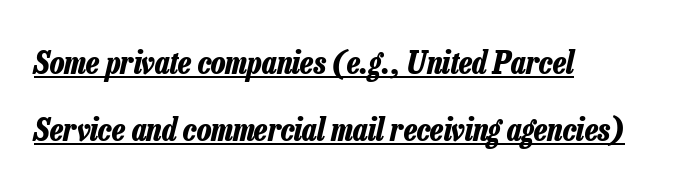
Decoration check: the copy is underlined. The characters look thick and weighty, a clear bold. The ragged edge is on the right, which tells us the setting is flush left. Tracking here is standard; glyphs follow each other at the usual distance. The rendering uses natural spacing where letterforms have individual widths. Notice the wide empty band between every row — that's loose leading.
